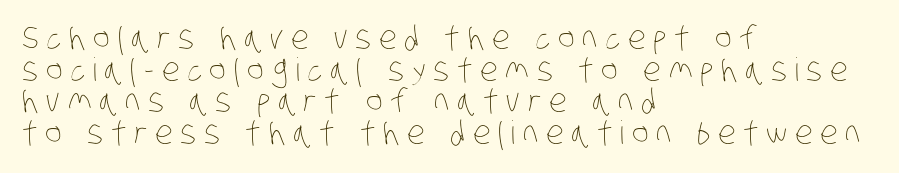
Q: Is the text bold? A: No.
Q: Is the text underlined? A: No.
Q: How is the paragraph aligned? A: Left-aligned.
Q: Is the spacing between letters normal or unusually wide? A: Unusually wide.
Q: Is the spacing between lines tight, normal or loose? A: Tight.
Q: Width (condensed, normal, or wide)? A: Condensed.
Q: Stroke contrast? A: Low.
Q: x-height? A: Large.
Q: Monospaced? A: No.
